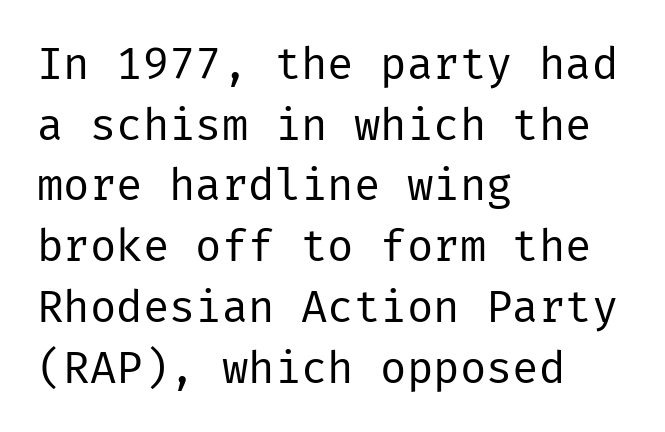
Typographically, this falls in the sans-serif category. The specimen reads as upright at a glance. The words here are not underlined. What's the leading like? Ordinary, nothing unusual. Teacher's note: observe the even left margin — that is flush-left alignment.
